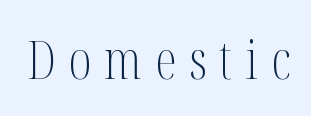
{"serif": "yes", "italic": "no", "bold": "no", "weight": "light", "width": "condensed", "stroke_contrast": "medium", "x_height": "medium", "monospaced": "no", "underline": "no", "letter_spacing": "wide", "letter_spacing_em": 0.24, "glyph_px": 54}
